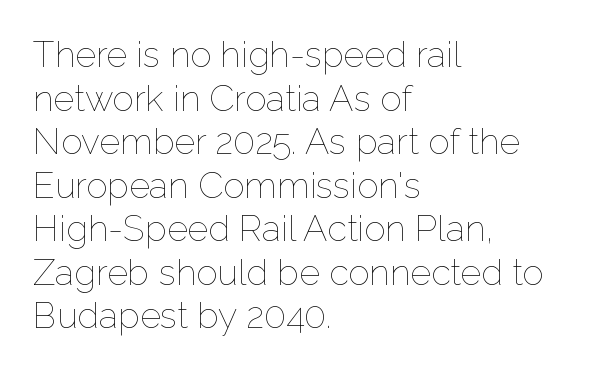
Q: Is the text bold? A: No.
Q: Is the text italic (slanted)? A: No, it is upright.
Q: Is the text underlined? A: No.
Q: How is the paragraph aligned? A: Left-aligned.
Q: Is the spacing between letters normal or unusually wide? A: Normal.
Q: Width (condensed, normal, or wide)? A: Normal.
Q: Stroke contrast? A: Low.
Q: x-height? A: Medium.
Q: Monospaced? A: No.
